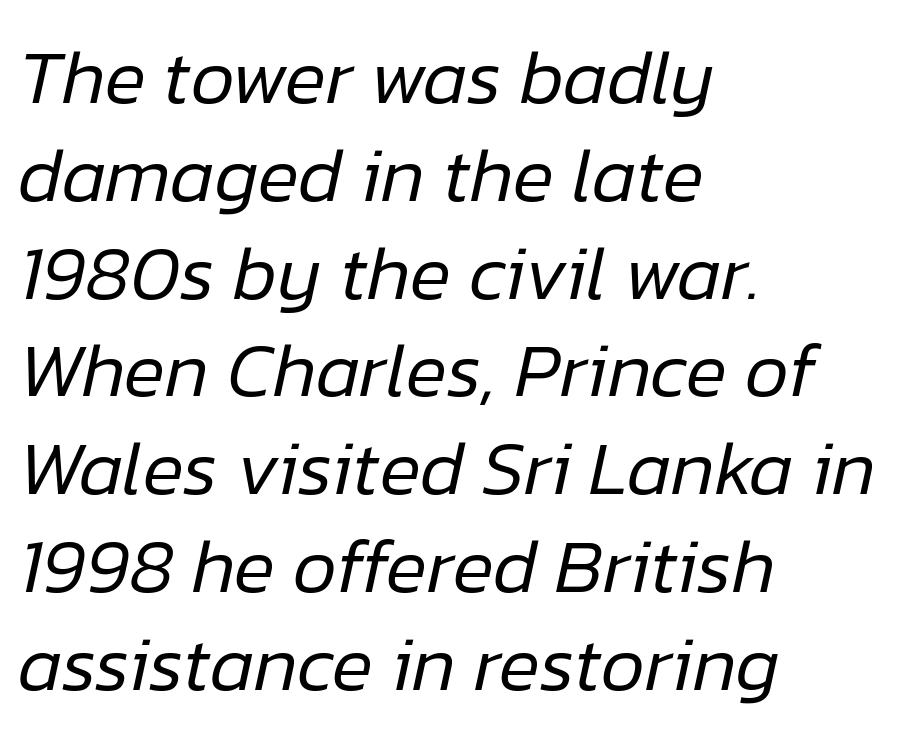
The image shows 77 px regular-weight type, italic (leaning right); set left-aligned, normal line spacing (1.27x), normal letter spacing, not underlined; low stroke contrast and a medium x-height.
